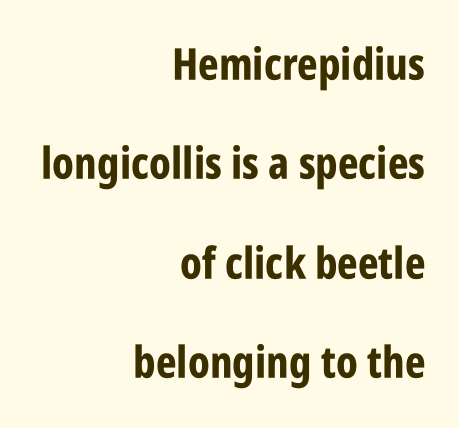
Q: Is the text bold? A: Yes.
Q: Is the text italic (slanted)? A: No, it is upright.
Q: Is the typeface a serif or a sans-serif typeface? A: Sans-serif.
Q: Is the text underlined? A: No.
Q: How is the paragraph aligned? A: Right-aligned.
Q: Is the spacing between letters normal or unusually wide? A: Normal.
Q: Is the spacing between lines tight, normal or loose? A: Loose.
Q: Width (condensed, normal, or wide)? A: Condensed.
Q: Stroke contrast? A: Low.
Q: x-height? A: Large.
Q: Monospaced? A: No.
